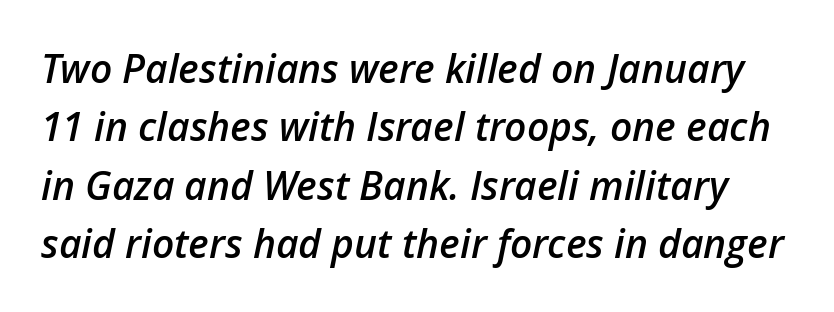
Stems and bowls a touch heavier than normal — semibold. This sample uses plain, unmodified letter spacing. These lines are rendered in a variable-pitch font. Compared with typical paragraphs, the rows here are spaced about the same. Type without underlining.
